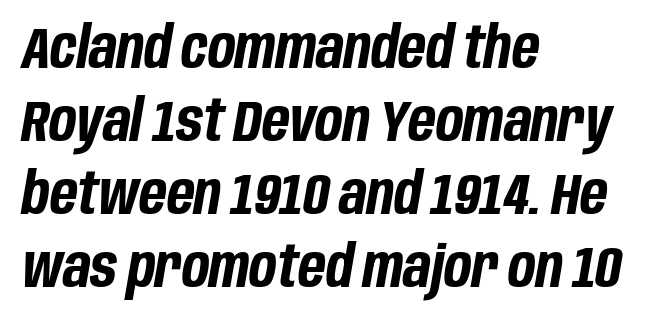
Weight: bold. Yep, that's italic — everything's leaning. In CSS terms this would be text-align: left. Each new line begins a customary step beneath the previous one. Do the characters align in a grid? No, the font is proportional. Quick note: underline off.
